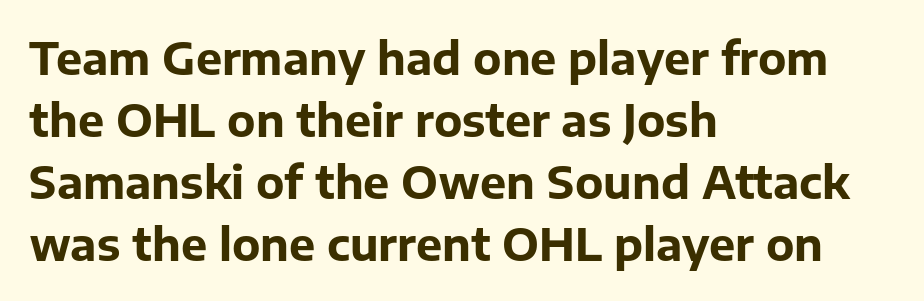
{"serif": "no", "italic": "no", "bold": "yes", "weight": "bold", "width": "normal", "stroke_contrast": "low", "x_height": "medium", "monospaced": "no", "underline": "no", "align": "left", "line_spacing": "normal", "line_spacing_ratio": 1.41, "letter_spacing": "normal", "letter_spacing_em": 0.0, "glyph_px": 44}
